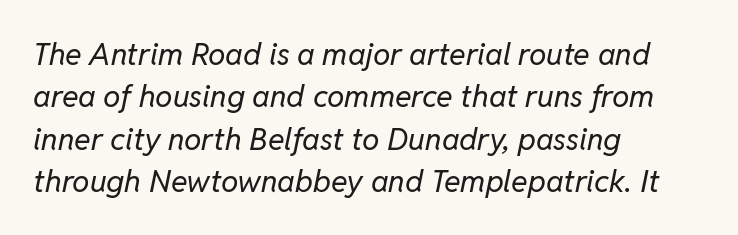
{"italic": "yes", "lean": "right", "slant_degrees": 11, "bold": "no", "weight": "regular", "width": "normal", "stroke_contrast": "low", "x_height": "medium", "monospaced": "no", "underline": "no", "align": "left", "line_spacing": "normal", "line_spacing_ratio": 1.37, "letter_spacing": "normal", "letter_spacing_em": 0.0, "glyph_px": 31}
